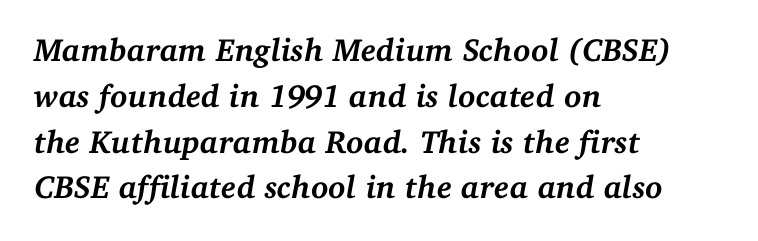
{"serif": "yes", "italic": "yes", "lean": "right", "slant_degrees": 11, "bold": "yes", "weight": "semibold", "width": "normal", "stroke_contrast": "medium", "x_height": "medium", "monospaced": "no", "underline": "no", "align": "left", "line_spacing": "normal", "line_spacing_ratio": 1.43, "letter_spacing": "normal", "letter_spacing_em": 0.0, "glyph_px": 32}
